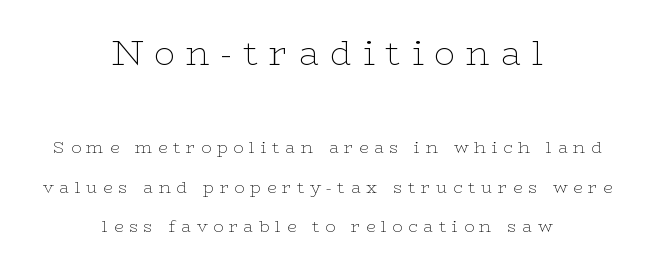
Q: Is the text bold? A: No.
Q: Is the text italic (slanted)? A: No, it is upright.
Q: Is the typeface a serif or a sans-serif typeface? A: Serif.
Q: Is the text underlined? A: No.
Q: How is the paragraph aligned? A: Centered.
Q: Is the spacing between letters normal or unusually wide? A: Unusually wide.
Q: Is the spacing between lines tight, normal or loose? A: Loose.
Q: Which block of text is set in a larger size, the first (top) or the second (bottom)? A: The first (top) one.
Q: Width (condensed, normal, or wide)? A: Wide.
Q: Stroke contrast? A: Low.
Q: x-height? A: Medium.
Q: Monospaced? A: No.
